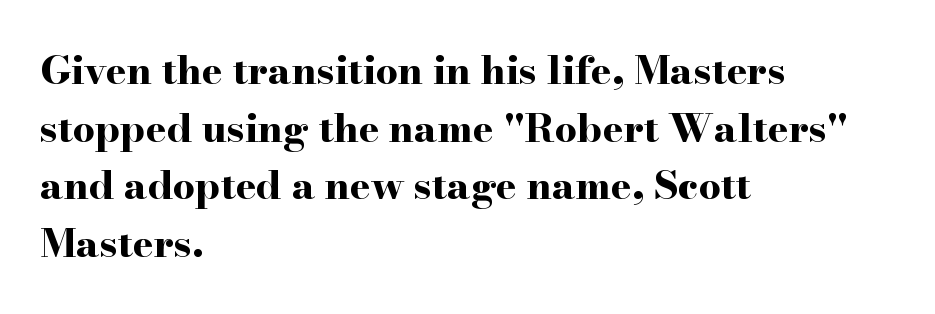
Unlike a clean sans, this face finishes its strokes with serifs. The face used here is rendered with its standard letterfit. This rendering uses left alignment, leaving the right contour irregular. Spacing verdict: proportional, widths tailored to each character. Letters rest on an invisible, unmarked baseline. A typesetter would mark this as roman, not italic.
